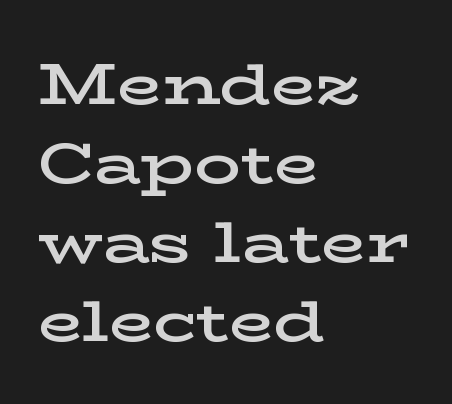
{"serif": "yes", "italic": "no", "bold": "semi", "weight": "semibold", "width": "wide", "stroke_contrast": "low", "x_height": "medium", "monospaced": "no", "underline": "no", "align": "left", "line_spacing": "normal", "line_spacing_ratio": 1.36, "letter_spacing": "normal", "letter_spacing_em": 0.0, "glyph_px": 58}
